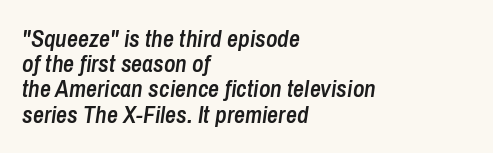
Q: Is the text bold? A: Semi-bold.
Q: Is the text italic (slanted)? A: Yes, it leans right by about 8 degrees.
Q: Is the text underlined? A: No.
Q: How is the paragraph aligned? A: Left-aligned.
Q: Is the spacing between letters normal or unusually wide? A: Normal.
Q: Is the spacing between lines tight, normal or loose? A: Tight.
